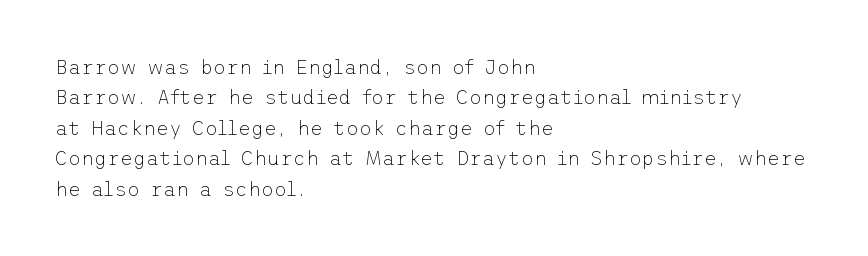
Q: Is the text bold? A: No.
Q: Is the text italic (slanted)? A: No, it is upright.
Q: Is the text underlined? A: No.
Q: How is the paragraph aligned? A: Left-aligned.
Q: Is the spacing between letters normal or unusually wide? A: Normal.
Q: Is the spacing between lines tight, normal or loose? A: Normal.
